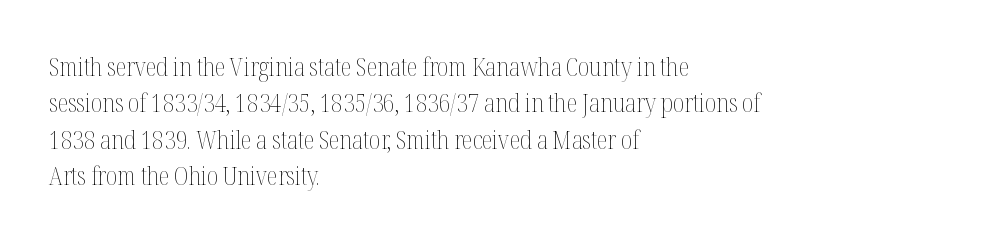
{"italic": "no", "bold": "no", "underline": "no", "align": "left", "line_spacing": "normal", "line_spacing_ratio": 1.46, "letter_spacing": "normal", "letter_spacing_em": 0.0, "glyph_px": 25}
